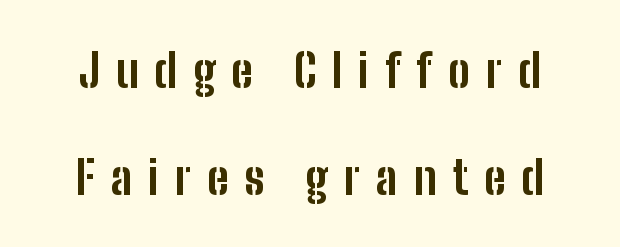
No feet cap the strokes, marking this as sans-serif type. Clear beneath every line of the passage. Characters follow at a spacing far wider than the type designer built in. Notice the wide empty band between every row — that's loose leading. The letters advance in unequal steps, a hallmark of proportional type.
